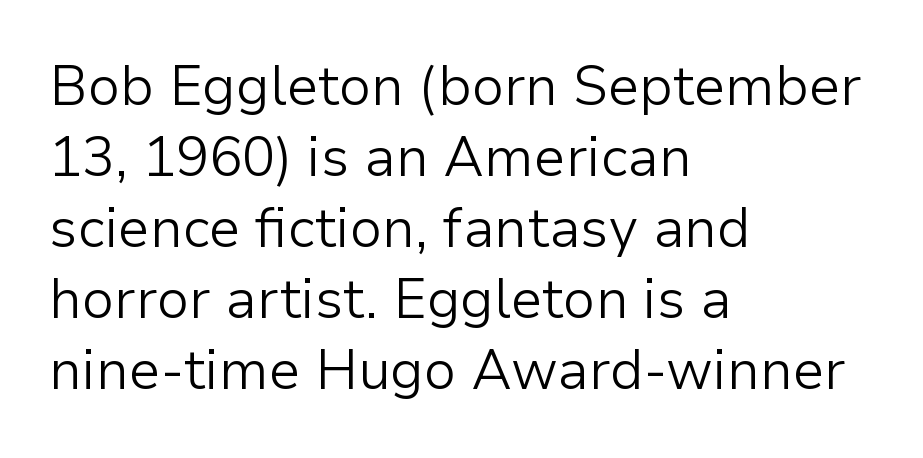
Q: Is the text bold? A: No.
Q: Is the text italic (slanted)? A: No, it is upright.
Q: Is the typeface a serif or a sans-serif typeface? A: Sans-serif.
Q: Is the text underlined? A: No.
Q: How is the paragraph aligned? A: Left-aligned.
Q: Is the spacing between letters normal or unusually wide? A: Normal.
Q: Is the spacing between lines tight, normal or loose? A: Normal.
Q: Width (condensed, normal, or wide)? A: Normal.
Q: Stroke contrast? A: Low.
Q: x-height? A: Medium.
Q: Monospaced? A: No.
